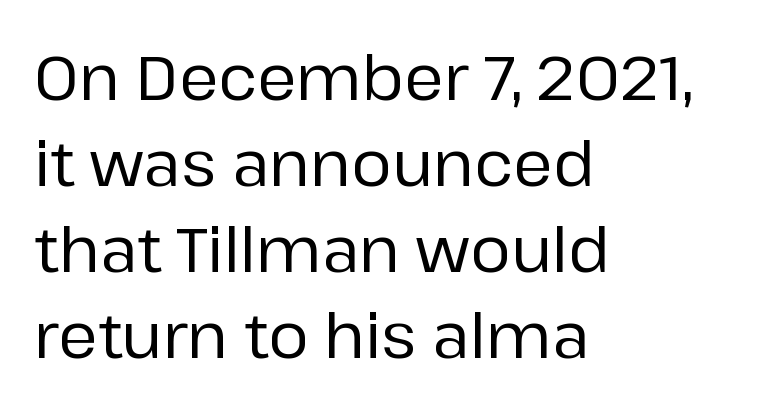
Q: Is the text italic (slanted)? A: No, it is upright.
Q: Is the typeface a serif or a sans-serif typeface? A: Sans-serif.
Q: Is the text underlined? A: No.
Q: How is the paragraph aligned? A: Left-aligned.
Q: Is the spacing between letters normal or unusually wide? A: Normal.
Q: Is the spacing between lines tight, normal or loose? A: Normal.
Q: Width (condensed, normal, or wide)? A: Normal.
Q: Stroke contrast? A: Low.
Q: x-height? A: Medium.
Q: Monospaced? A: No.
